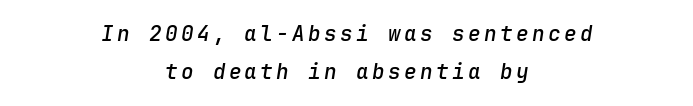
When letters slant like this, we call the style italic. The baseline area is clear. Firm but not heavy-handed strokes: this text is semibold. Alignment: centered.
